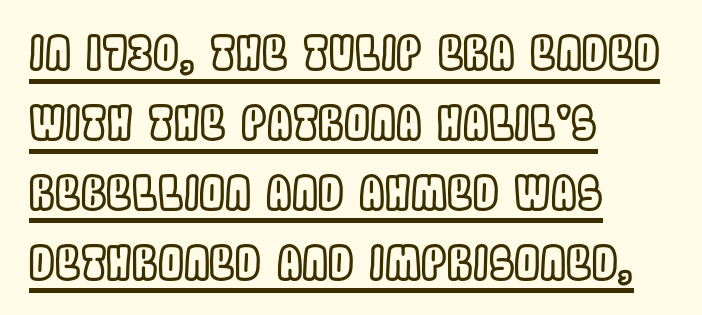
Q: Is the text italic (slanted)? A: No, it is upright.
Q: Is the text underlined? A: Yes.
Q: How is the paragraph aligned? A: Left-aligned.
Q: Is the spacing between letters normal or unusually wide? A: Normal.
Q: Is the spacing between lines tight, normal or loose? A: Normal.
Q: Width (condensed, normal, or wide)? A: Condensed.
Q: x-height? A: Large.
Q: Monospaced? A: No.
